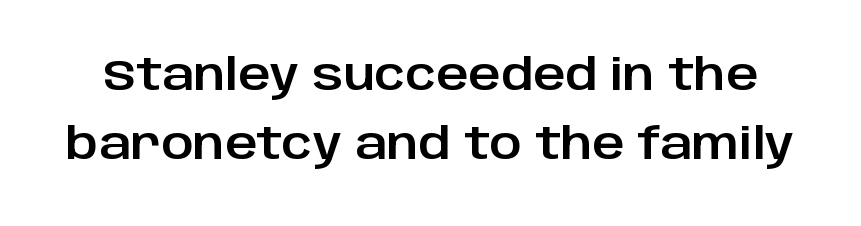
The image shows 44 px sans-serif type, upright; set normal line spacing (1.57x), normal letter spacing, not underlined; low stroke contrast and a large x-height.
